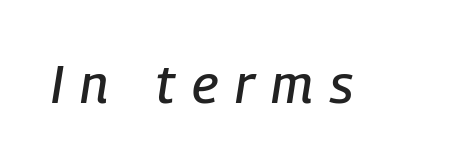
Descenders hang freely into open space. Students, note that the glyphs here are deliberately spaced far apart. You can tell it's italic because the verticals aren't actually vertical. Each letter keeps its own natural width here, so spacing adapts to shape.
